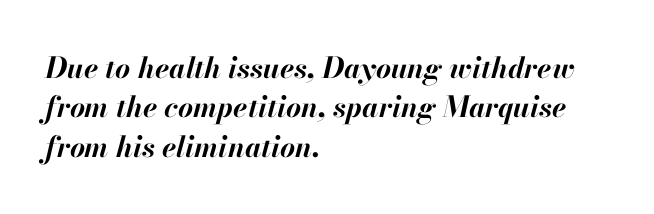
{"italic": "yes", "lean": "right", "slant_degrees": 13, "bold": "yes", "weight": "bold", "width": "normal", "stroke_contrast": "high", "x_height": "small", "monospaced": "no", "underline": "no", "align": "left", "line_spacing": "normal", "line_spacing_ratio": 1.36, "letter_spacing": "normal", "letter_spacing_em": 0.0, "glyph_px": 29}
